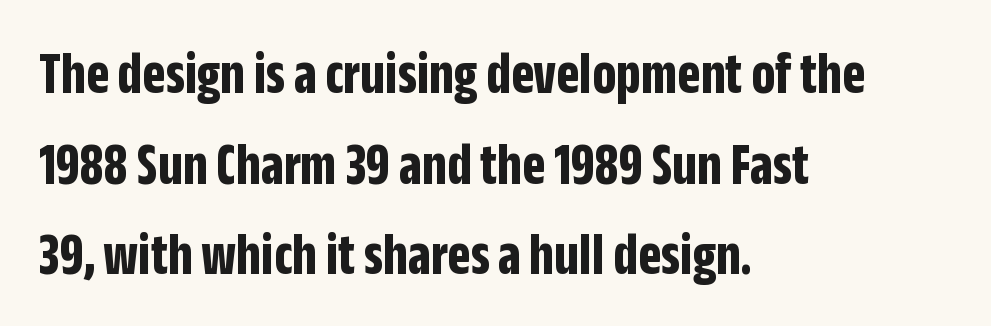
{"serif": "no", "italic": "no", "bold": "yes", "weight": "bold", "width": "condensed", "stroke_contrast": "low", "x_height": "large", "monospaced": "no", "underline": "no", "align": "left", "line_spacing": "normal", "line_spacing_ratio": 1.51, "letter_spacing": "normal", "letter_spacing_em": 0.0, "glyph_px": 60}
